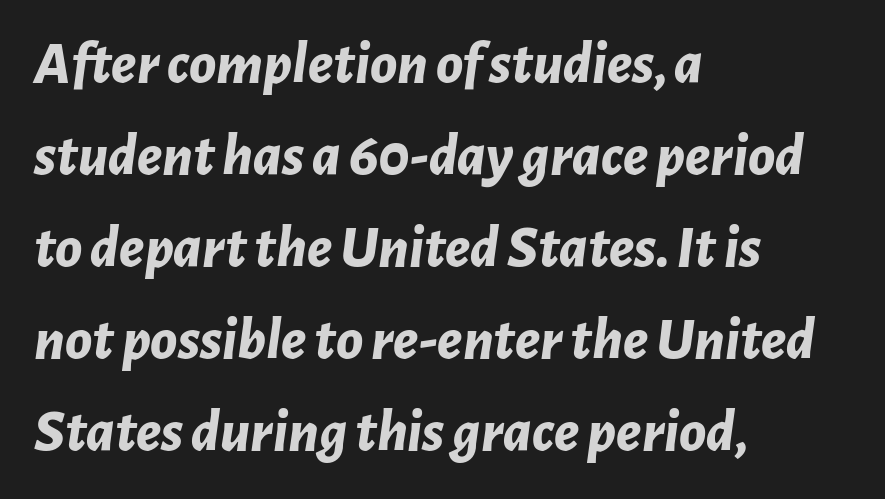
{"italic": "yes", "lean": "right", "slant_degrees": 7, "bold": "yes", "weight": "bold", "width": "normal", "stroke_contrast": "low", "x_height": "medium", "monospaced": "no", "underline": "no", "align": "left", "line_spacing": "normal", "line_spacing_ratio": 1.51, "letter_spacing": "normal", "letter_spacing_em": 0.0, "glyph_px": 61}
